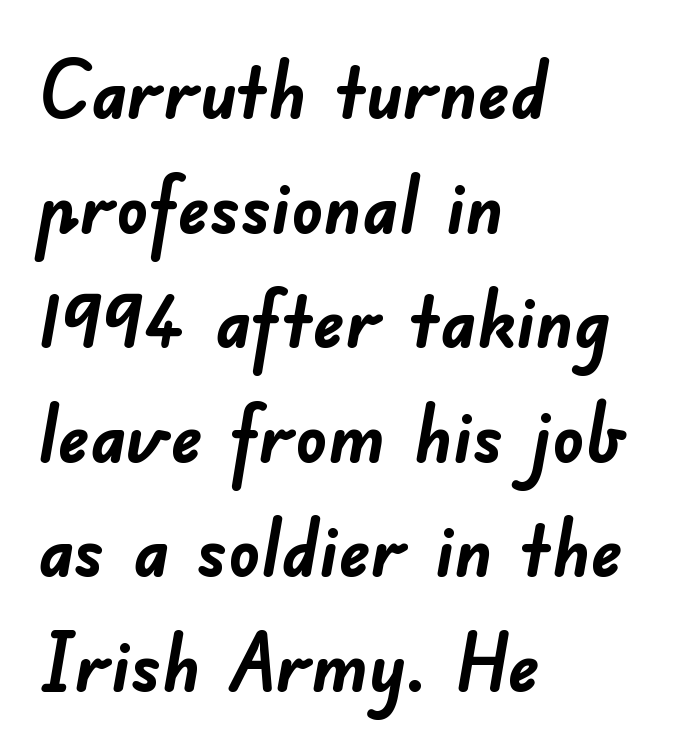
{"serif": "no", "bold": "yes", "weight": "semibold", "width": "normal", "stroke_contrast": "low", "x_height": "small", "monospaced": "no", "underline": "no", "align": "left", "line_spacing": "normal", "line_spacing_ratio": 1.45, "letter_spacing": "normal", "letter_spacing_em": 0.0, "glyph_px": 79}
